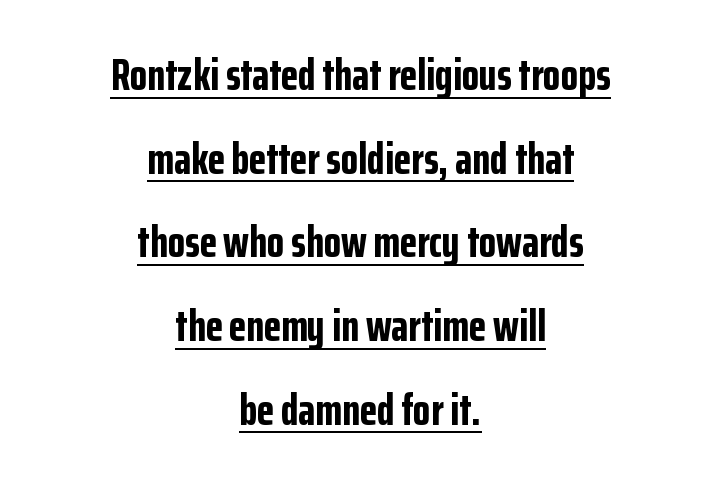
The image shows 45 px bold, condensed sans-serif type, upright; set centered, line spacing 1.86x, normal letter spacing, underlined; low stroke contrast and a medium x-height.
